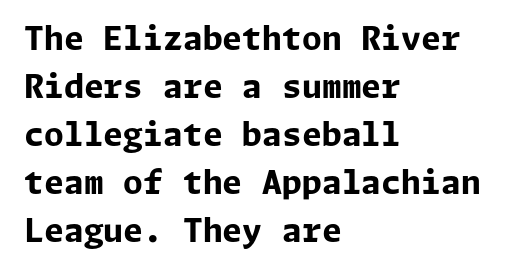
Honestly, the letter spacing is just normal — you wouldn't notice it. Alignment: flush left. Letterform terminals end flat and unadorned throughout the passage. Heavy, bold letterforms. Is there any slant? The stems are plumb. The glyphs are unaccompanied by any horizontal stroke below them.
